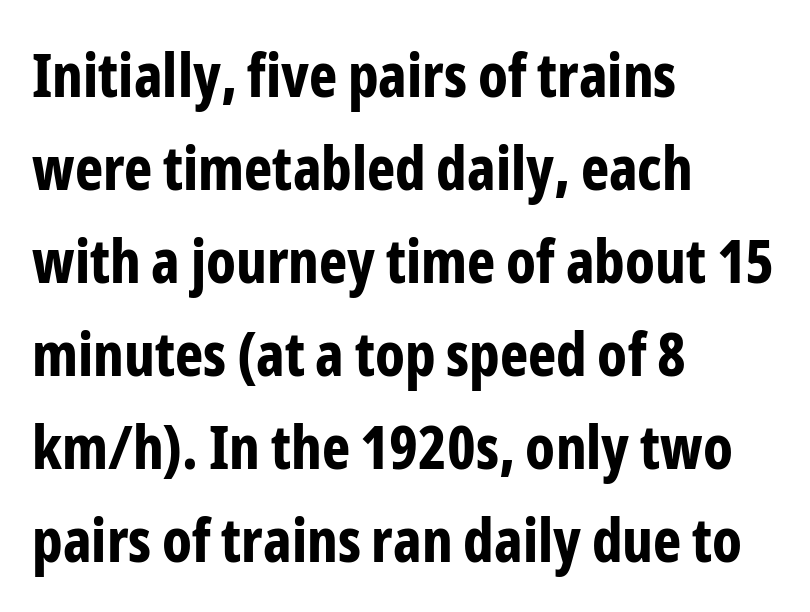
One-word summary of the alignment: left. Is this a fixed-width face? No — the glyphs have proportional, varying widths. Grotesque or geometric, the face here clearly has no serifs. Tracking value appears to be zero — textbook default spacing.
